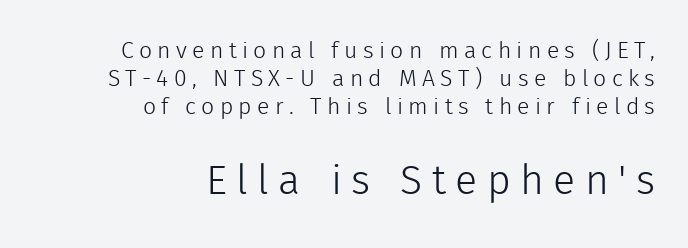
Q: Is the text bold? A: No.
Q: Is the text italic (slanted)? A: No, it is upright.
Q: Is the typeface a serif or a sans-serif typeface? A: Sans-serif.
Q: Is the text underlined? A: No.
Q: How is the paragraph aligned? A: Right-aligned.
Q: Is the spacing between letters normal or unusually wide? A: Unusually wide.
Q: Which block of text is set in a larger size, the first (top) or the second (bottom)? A: The second (bottom) one.
Q: Width (condensed, normal, or wide)? A: Normal.
Q: x-height? A: Medium.
Q: Monospaced? A: No.
